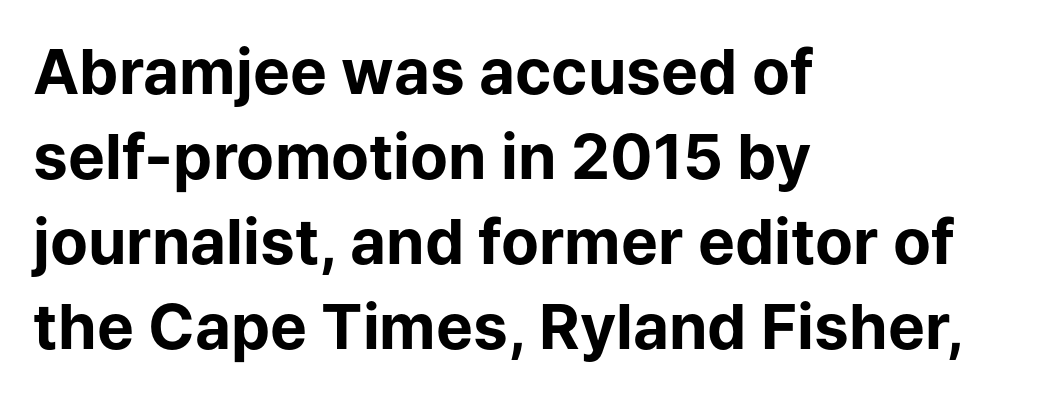
Every character sits straight up, as roman type does. The letters advance in unequal steps, a hallmark of proportional type. A sans-serif font was chosen for this passage. The face used here has the dense, thick strokes of a bold. Decoration check: the copy has no underline.
